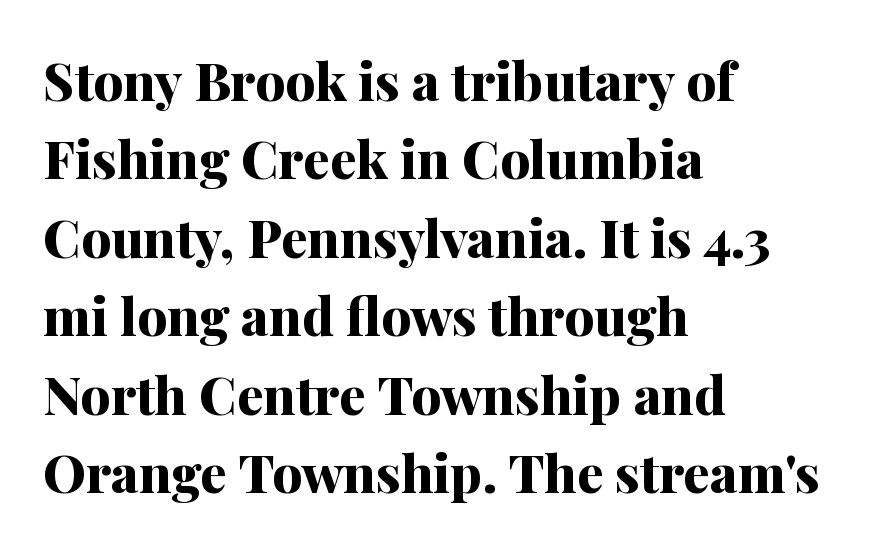
Q: Is the text bold? A: Yes.
Q: Is the text italic (slanted)? A: No, it is upright.
Q: Is the typeface a serif or a sans-serif typeface? A: Serif.
Q: Is the text underlined? A: No.
Q: How is the paragraph aligned? A: Left-aligned.
Q: Is the spacing between letters normal or unusually wide? A: Normal.
Q: Is the spacing between lines tight, normal or loose? A: Normal.
Q: Width (condensed, normal, or wide)? A: Normal.
Q: Stroke contrast? A: Medium.
Q: x-height? A: Medium.
Q: Monospaced? A: No.
